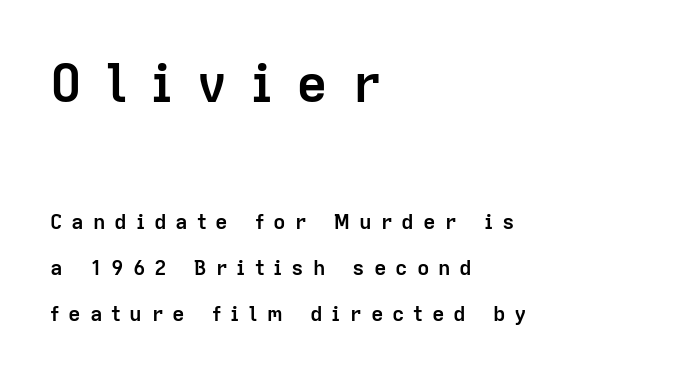
The image shows 53 px semibold sans-serif type, upright; set left-aligned, loose line spacing (2.19x), unusually wide letter spacing (+0.42 em), not underlined; the first (top) block is 2.52x larger; low stroke contrast and a medium x-height.
